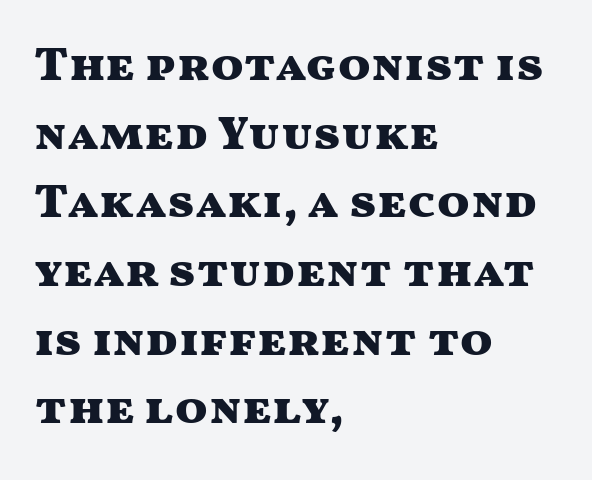
Type style note: lacks serifs. Note the varied advance widths — an 'i' is clearly narrower than an 'm'. Evenly set lines give the paragraph a standard silhouette. The strip under each line holds only bare page. The rendering anchors every line to the left-hand side.
